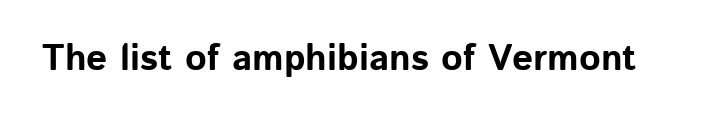
A typesetter would call this zero additional tracking. The zone under the glyphs is completely vacant. The designer went with a sans here, leaving each stem footless. Here the designer chose a conventional face with non-uniform glyph widths. Do the letters lean? They stand straight.
